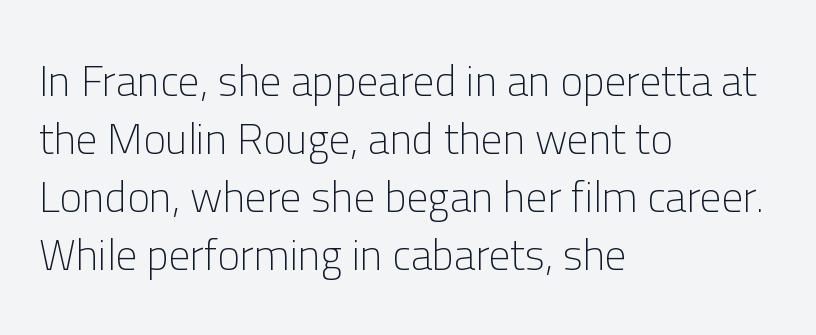
Note the varied advance widths — an 'i' is clearly narrower than an 'm'. Each row of text sits above clean, open space. Students, observe: this is what conventionally led text looks like. In CSS terms this would be text-align: left. The specimen reads as upright at a glance. How are the letters spaced? Ordinarily, with no added tracking.
